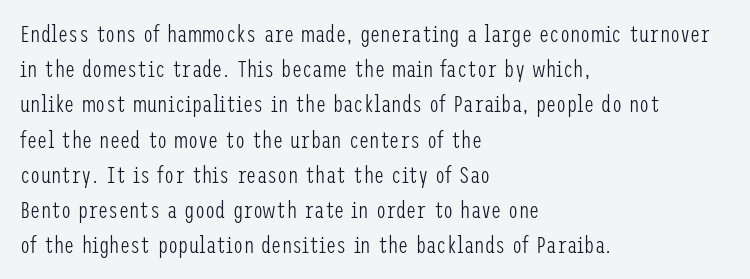
The image shows 23 px text type, upright; set left-aligned, normal line spacing (1.53x), normal letter spacing, not underlined.
